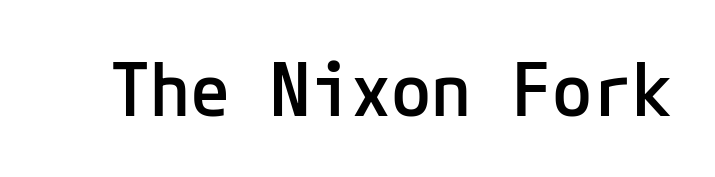
Q: Is the text bold? A: Semi-bold.
Q: Is the text italic (slanted)? A: No, it is upright.
Q: Is the typeface a serif or a sans-serif typeface? A: Sans-serif.
Q: Is the text underlined? A: No.
Q: Is the spacing between letters normal or unusually wide? A: Normal.
Q: Width (condensed, normal, or wide)? A: Normal.
Q: Stroke contrast? A: Low.
Q: x-height? A: Medium.
